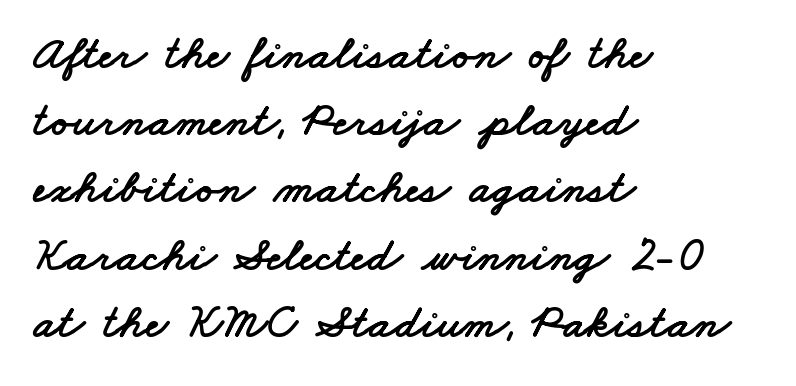
The baseline area is clear. Each letter keeps its own natural width here, so spacing adapts to shape. Tracking value appears to be zero — textbook default spacing. This block has exactly the height ordinary leading produces. Classification — sans serif.
